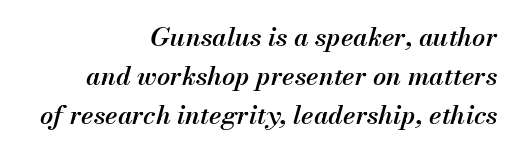
The image shows 26 px text type, italic (leaning right); set right-aligned, normal line spacing (1.5x), normal letter spacing, not underlined.
